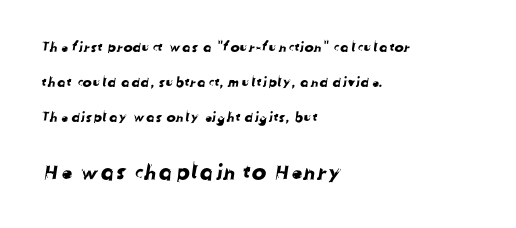
Q: Is the text underlined? A: No.
Q: How is the paragraph aligned? A: Left-aligned.
Q: Is the spacing between letters normal or unusually wide? A: Normal.
Q: Is the spacing between lines tight, normal or loose? A: Loose.
Q: Which block of text is set in a larger size, the first (top) or the second (bottom)? A: The second (bottom) one.
